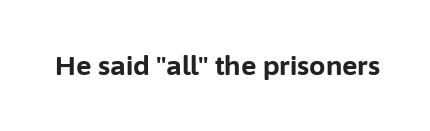
The image shows 26 px bold type, upright; set normal letter spacing, not underlined.
